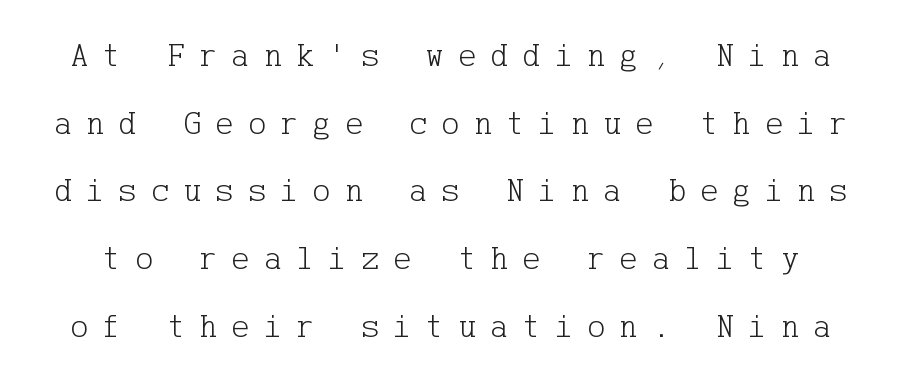
{"serif": "yes", "italic": "no", "bold": "no", "weight": "light", "width": "normal", "stroke_contrast": "low", "x_height": "medium", "underline": "no", "line_spacing": "loose", "line_spacing_ratio": 1.99, "letter_spacing": "wide", "letter_spacing_em": 0.42, "glyph_px": 34}
